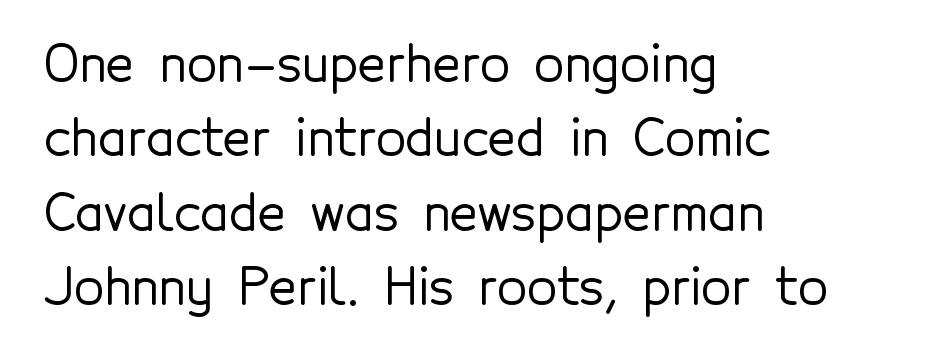
The image shows 49 px sans-serif type, upright; set left-aligned, normal line spacing (1.52x), normal letter spacing, not underlined; a medium x-height.
